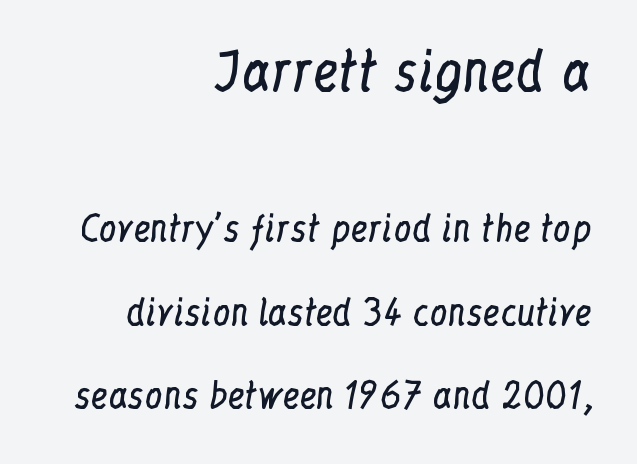
Scale decreases going downward across the two blocks. The designer went with a serif here, giving each stem small feet. If you drew a ruler down the right edge, every line would touch it.
